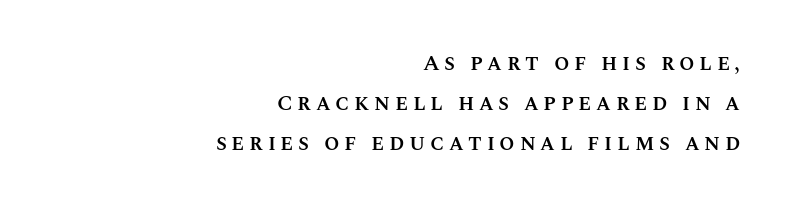
{"italic": "no", "bold": "semi", "underline": "no", "align": "right", "line_spacing_ratio": 1.82, "letter_spacing": "wide", "letter_spacing_em": 0.21, "glyph_px": 22}
